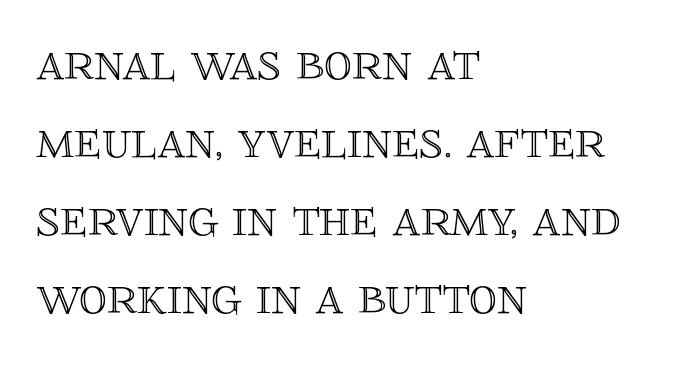
Q: Is the text italic (slanted)? A: No, it is upright.
Q: Is the text underlined? A: No.
Q: How is the paragraph aligned? A: Left-aligned.
Q: Is the spacing between letters normal or unusually wide? A: Normal.
Q: Is the spacing between lines tight, normal or loose? A: Normal.
Q: Width (condensed, normal, or wide)? A: Normal.
Q: x-height? A: Large.
Q: Monospaced? A: No.
